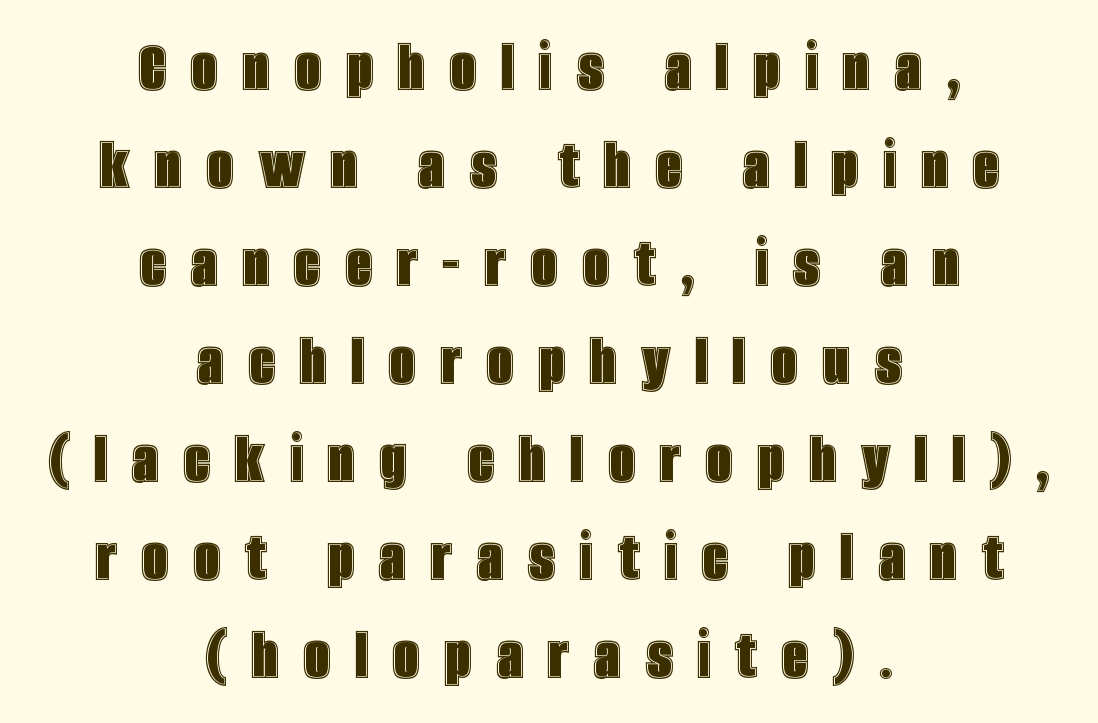
The image shows 76 px condensed type, upright; set centered, normal line spacing (1.29x), unusually wide letter spacing (+0.32 em), not underlined; a large x-height.
